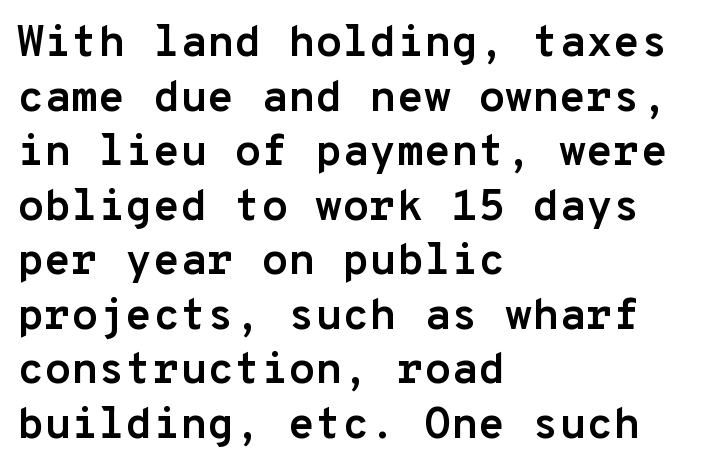
{"serif": "no", "italic": "no", "bold": "yes", "weight": "semibold", "width": "normal", "stroke_contrast": "low", "x_height": "medium", "monospaced": "yes", "underline": "no", "align": "left", "line_spacing_ratio": 1.24, "letter_spacing": "normal", "letter_spacing_em": 0.0, "glyph_px": 44}
